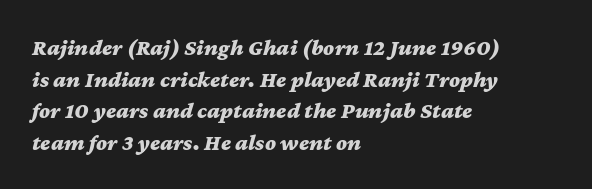
Q: Is the text bold? A: Yes.
Q: Is the text italic (slanted)? A: Yes, it leans right by about 12 degrees.
Q: Is the text underlined? A: No.
Q: How is the paragraph aligned? A: Left-aligned.
Q: Is the spacing between letters normal or unusually wide? A: Normal.
Q: Is the spacing between lines tight, normal or loose? A: Normal.
